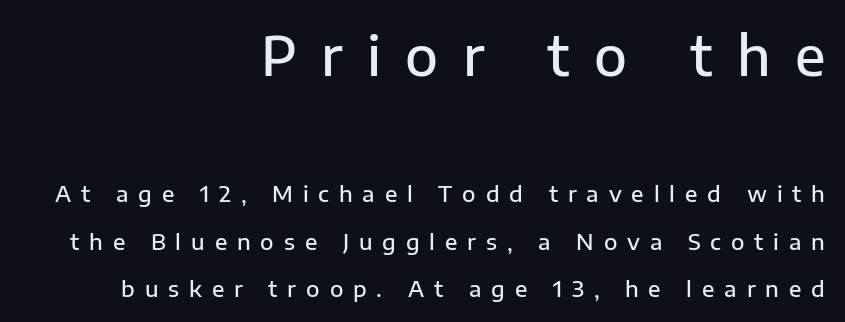
{"serif": "no", "italic": "no", "bold": "semi", "weight": "semibold", "width": "normal", "stroke_contrast": "low", "x_height": "medium", "monospaced": "no", "underline": "no", "align": "right", "line_spacing": "loose", "line_spacing_ratio": 2.15, "letter_spacing": "wide", "letter_spacing_em": 0.45, "larger_block": "first", "size_ratio": 2.45, "glyph_px": 54}
